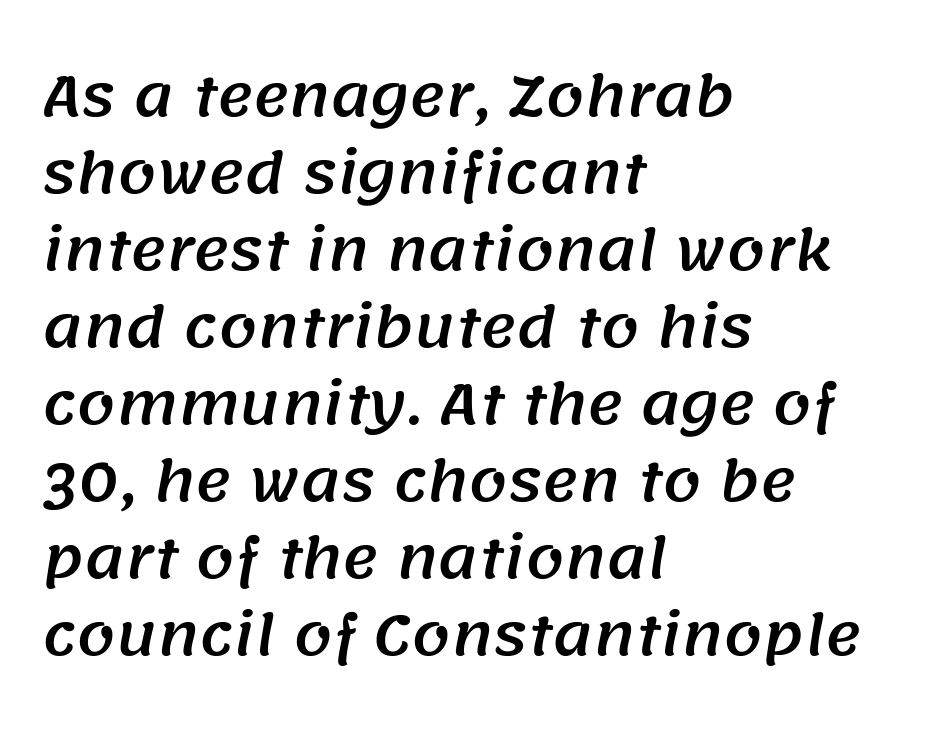
The image shows 55 px sans-serif type; set left-aligned, normal line spacing (1.4x), normal letter spacing, not underlined; medium stroke contrast and a large x-height.
